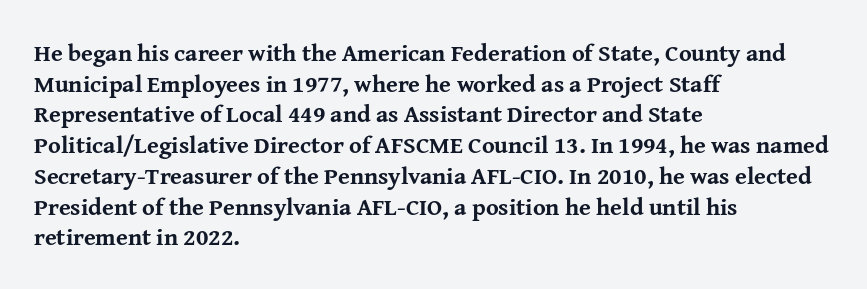
Q: Is the text bold? A: Yes.
Q: Is the text italic (slanted)? A: No, it is upright.
Q: Is the text underlined? A: No.
Q: How is the paragraph aligned? A: Left-aligned.
Q: Is the spacing between letters normal or unusually wide? A: Normal.
Q: Is the spacing between lines tight, normal or loose? A: Normal.
